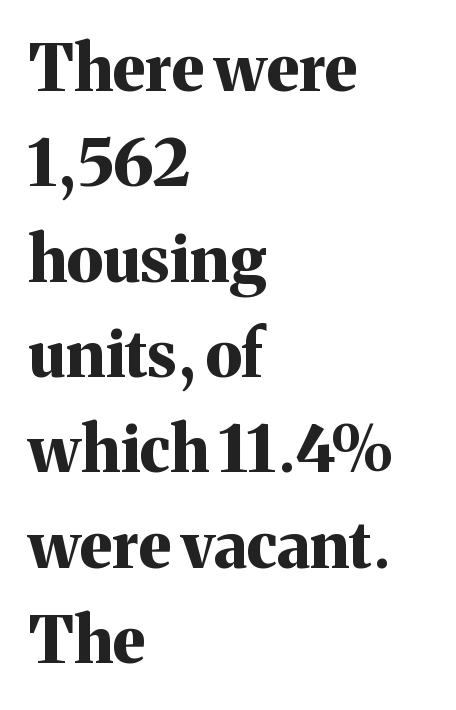
{"serif": "yes", "italic": "no", "bold": "yes", "weight": "bold", "width": "normal", "stroke_contrast": "medium", "x_height": "medium", "monospaced": "no", "underline": "no", "align": "left", "line_spacing": "normal", "line_spacing_ratio": 1.49, "letter_spacing": "normal", "letter_spacing_em": 0.0, "glyph_px": 64}
